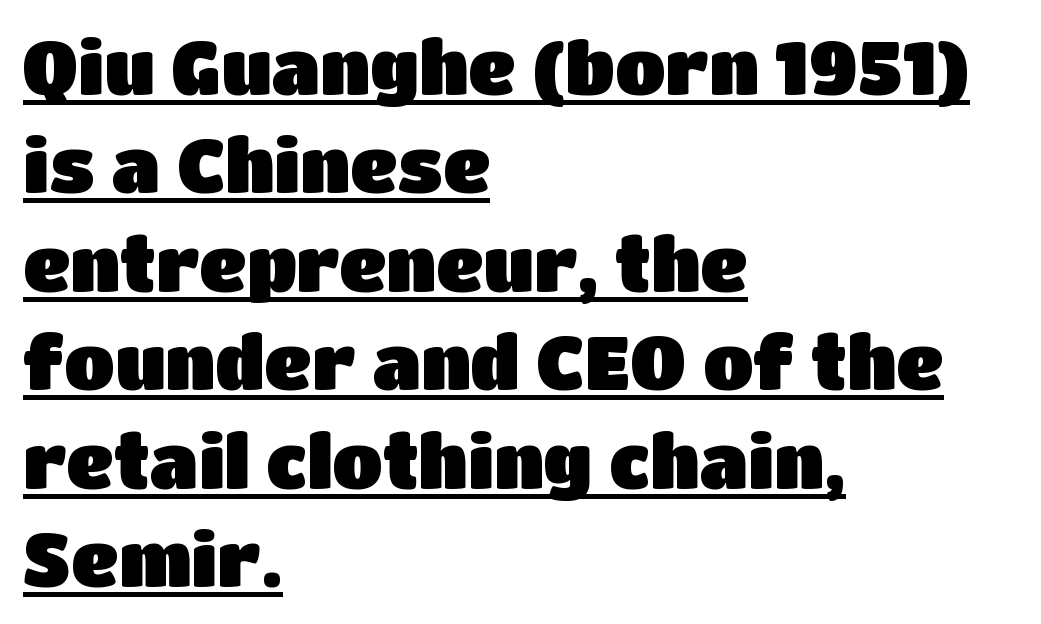
The image shows 74 px sans-serif type, upright; set left-aligned, normal line spacing (1.33x), normal letter spacing, underlined; low stroke contrast and a large x-height.
